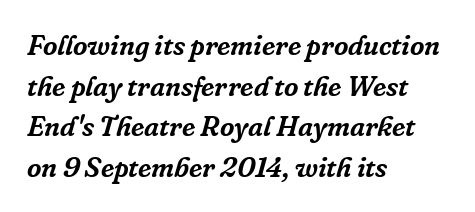
The image shows 28 px serif type, italic (leaning right); set left-aligned, normal line spacing (1.45x), normal letter spacing, not underlined; low stroke contrast and a medium x-height.
